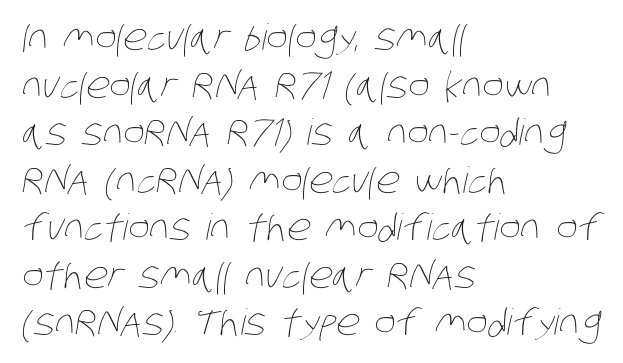
The image shows 36 px thin, condensed type; set left-aligned, normal line spacing (1.32x), normal letter spacing, not underlined; low stroke contrast and a large x-height.
